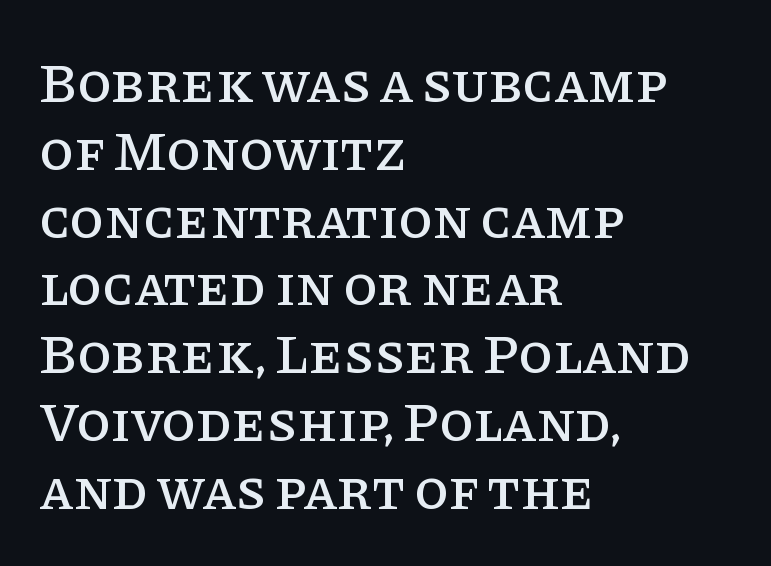
{"serif": "yes", "italic": "no", "width": "normal", "stroke_contrast": "low", "x_height": "large", "monospaced": "no", "underline": "no", "align": "left", "line_spacing_ratio": 1.21, "letter_spacing": "normal", "letter_spacing_em": 0.0, "glyph_px": 56}
